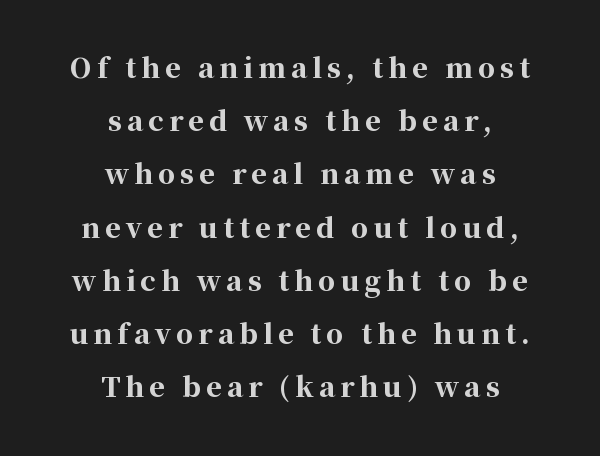
The zone under the glyphs is completely vacant. Posture: upright roman. Vertically, the passage feels expansive, rows floating well apart. The text block is weighted toward neither margin, spreading evenly from the middle. The rendering uses a bold face; every stroke is thick and dark.
